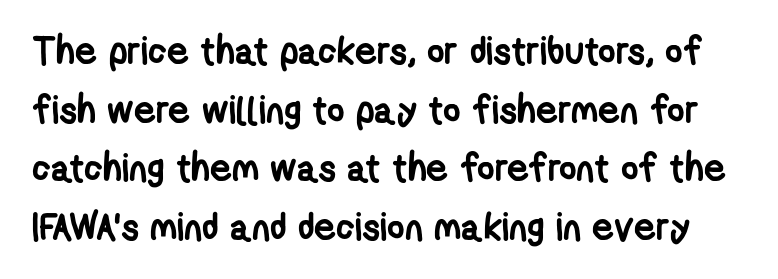
Q: Is the text bold? A: Yes.
Q: Is the typeface a serif or a sans-serif typeface? A: Sans-serif.
Q: Is the text underlined? A: No.
Q: Is the spacing between letters normal or unusually wide? A: Normal.
Q: Is the spacing between lines tight, normal or loose? A: Normal.
Q: Width (condensed, normal, or wide)? A: Condensed.
Q: Stroke contrast? A: Low.
Q: x-height? A: Medium.
Q: Monospaced? A: No.
